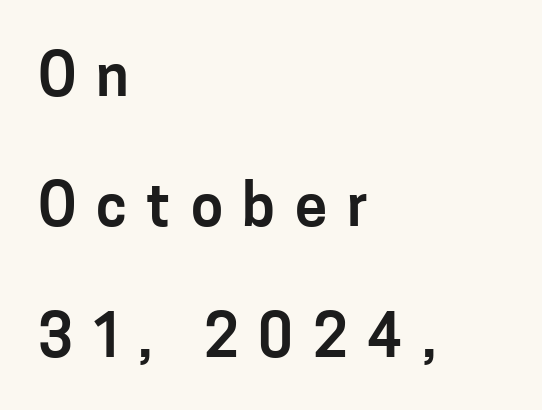
Leading is clearly above the norm, producing a sparse column. The rendering shows plain stroke endings on the letterforms — a sans-serif design. The text block is weighted toward the left margin, trailing off unevenly rightward. Someone cranked the tracking dial way up on this one. This is the regular roman posture of the typeface. Descenders hang freely into open space.
